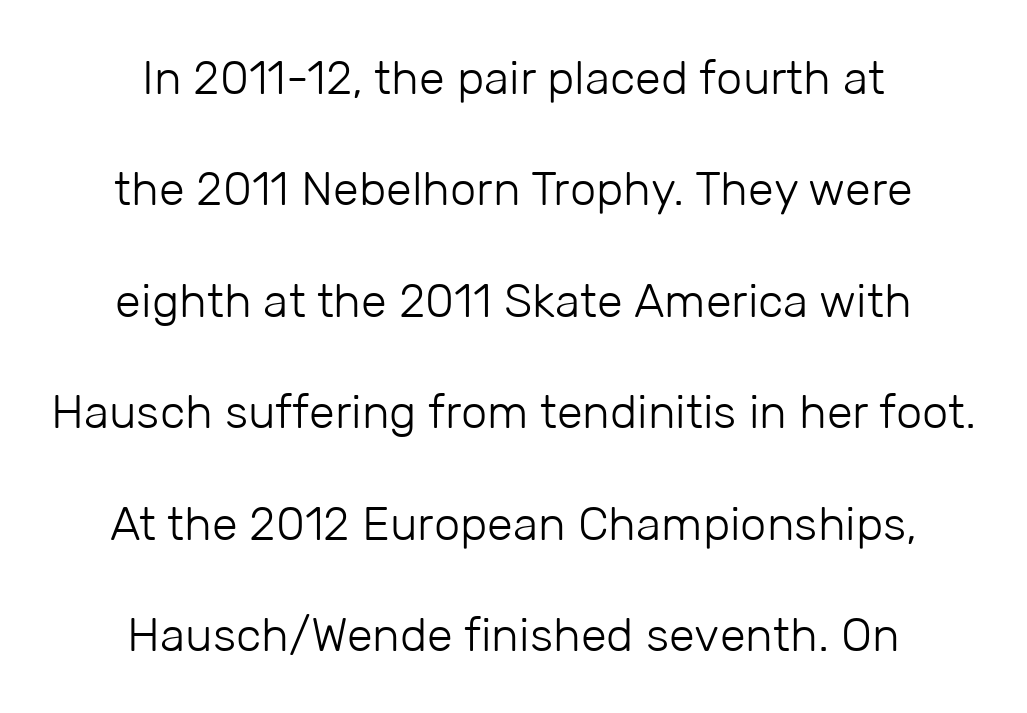
The image shows 47 px light sans-serif type, upright; set centered, loose line spacing (2.37x), normal letter spacing, not underlined; low stroke contrast and a medium x-height.
